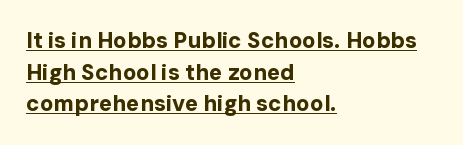
Q: Is the text bold? A: Yes.
Q: Is the text italic (slanted)? A: No, it is upright.
Q: Is the text underlined? A: Yes.
Q: How is the paragraph aligned? A: Left-aligned.
Q: Is the spacing between letters normal or unusually wide? A: Normal.
Q: Is the spacing between lines tight, normal or loose? A: Normal.
